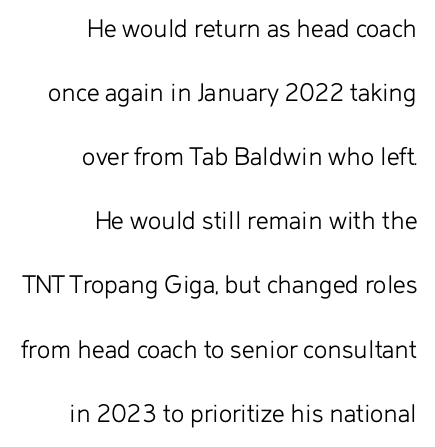
Is this a heavy cut? Hardly; it is regular or lighter. Note the varied advance widths — an 'i' is clearly narrower than an 'm'. The letters carry no serifs — their stems end cleanly without finishing strokes. Is there any slant? The stems are plumb. The type is set solid horizontally, with unmodified tracking.
